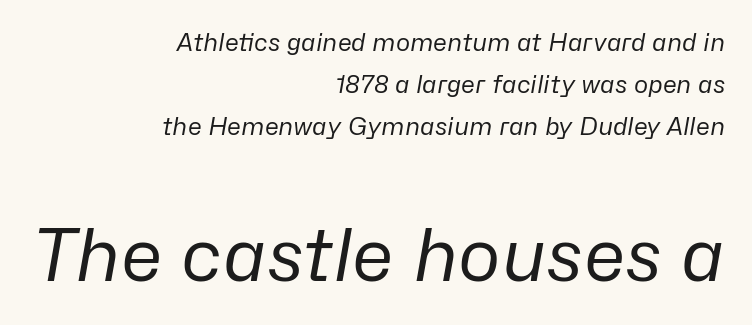
Q: Is the text bold? A: No.
Q: Is the text italic (slanted)? A: Yes, it leans right by about 10 degrees.
Q: Is the text underlined? A: No.
Q: How is the paragraph aligned? A: Right-aligned.
Q: Is the spacing between letters normal or unusually wide? A: Normal.
Q: Which block of text is set in a larger size, the first (top) or the second (bottom)? A: The second (bottom) one.
Q: Width (condensed, normal, or wide)? A: Normal.
Q: Stroke contrast? A: Low.
Q: x-height? A: Medium.
Q: Monospaced? A: No.
